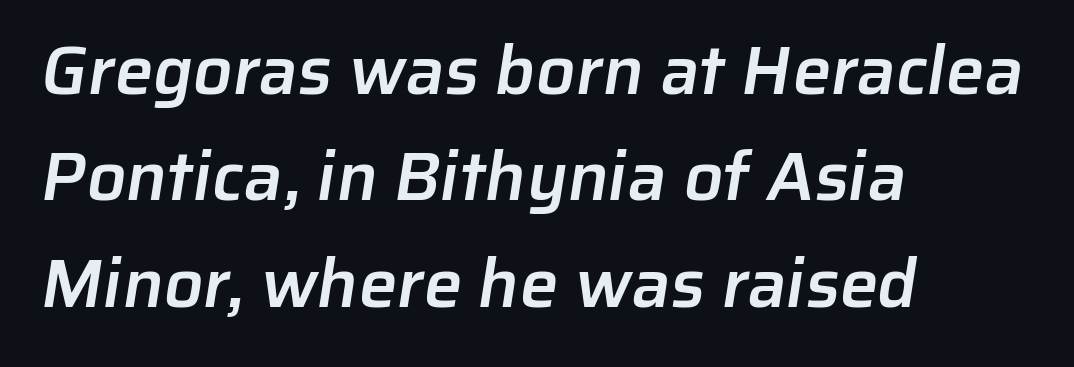
Any mark beneath the type? The region is blank. Observe the ordinary spacing: letters are neighbours, not strangers. Here the designer chose a conventional face with non-uniform glyph widths. Look at the bottom of the vertical strokes: they stop flat, with no serifs.
